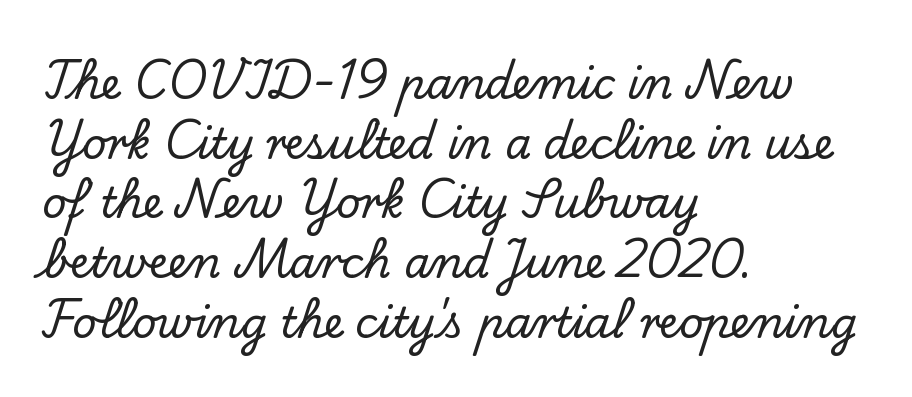
Q: Is the text italic (slanted)? A: Yes.
Q: Is the typeface a serif or a sans-serif typeface? A: Serif.
Q: Is the text underlined? A: No.
Q: How is the paragraph aligned? A: Left-aligned.
Q: Is the spacing between letters normal or unusually wide? A: Normal.
Q: Is the spacing between lines tight, normal or loose? A: Normal.
Q: Width (condensed, normal, or wide)? A: Normal.
Q: Stroke contrast? A: Low.
Q: x-height? A: Small.
Q: Monospaced? A: No.
